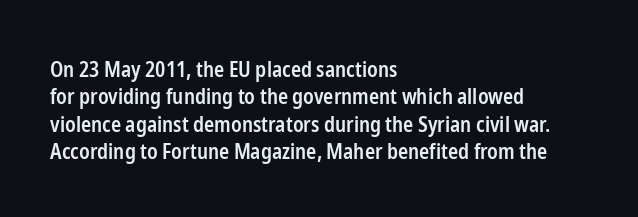
Line beginnings align vertically; line endings do not. Weight: semibold (demi). Tracking here is standard; glyphs follow each other at the usual distance. If you drew a line through each stem, it would be perfectly vertical. Has an underline been added? It has not.
